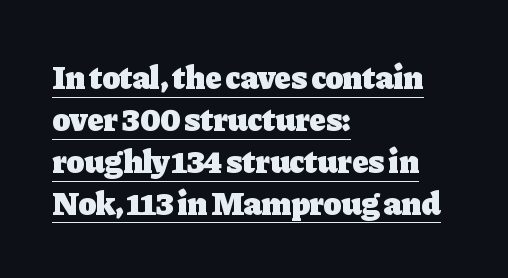
Q: Is the text bold? A: Yes.
Q: Is the text italic (slanted)? A: No, it is upright.
Q: Is the typeface a serif or a sans-serif typeface? A: Serif.
Q: Is the text underlined? A: Yes.
Q: How is the paragraph aligned? A: Left-aligned.
Q: Is the spacing between letters normal or unusually wide? A: Normal.
Q: Is the spacing between lines tight, normal or loose? A: Normal.
Q: Width (condensed, normal, or wide)? A: Normal.
Q: Stroke contrast? A: Low.
Q: x-height? A: Medium.
Q: Monospaced? A: No.
